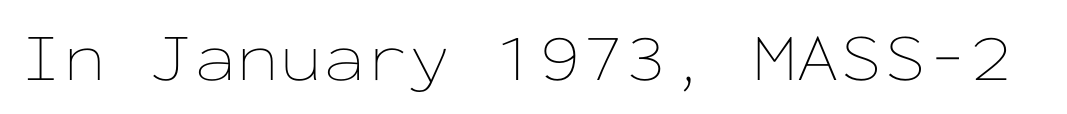
{"italic": "no", "bold": "no", "weight": "thin", "width": "wide", "stroke_contrast": "low", "x_height": "medium", "monospaced": "yes", "underline": "no", "letter_spacing": "normal", "letter_spacing_em": 0.0, "glyph_px": 69}
